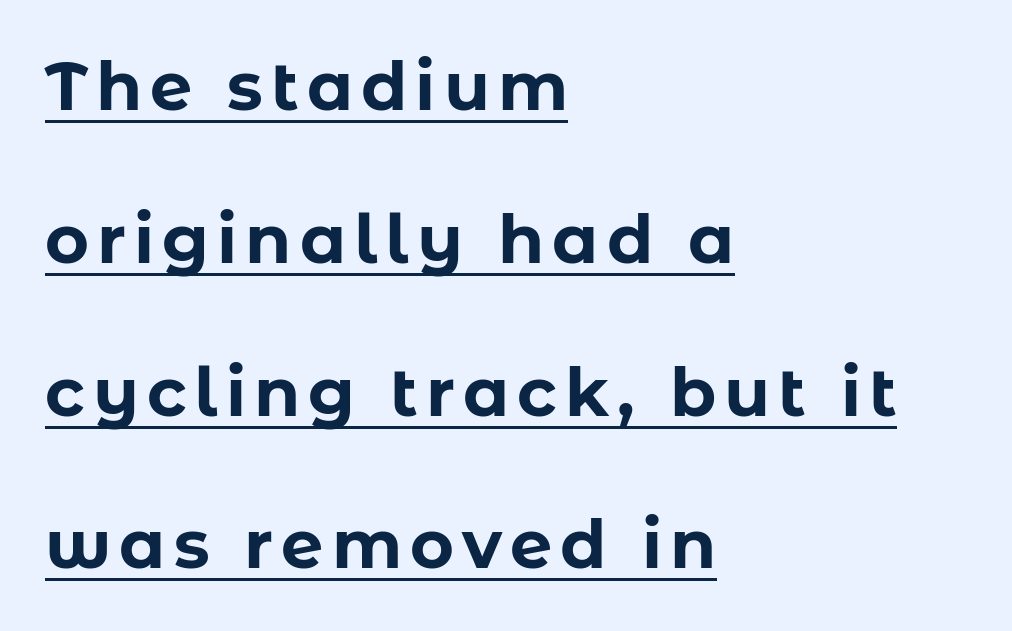
{"serif": "no", "italic": "no", "bold": "yes", "weight": "bold", "width": "normal", "stroke_contrast": "low", "x_height": "medium", "monospaced": "no", "underline": "yes", "align": "left", "line_spacing": "loose", "line_spacing_ratio": 2.28, "glyph_px": 67}
